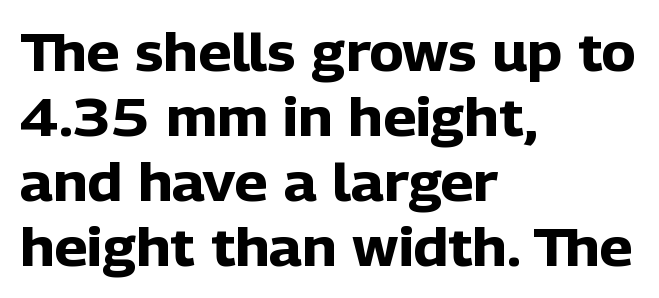
The image shows 52 px heavy sans-serif type, upright; set left-aligned, normal line spacing (1.25x), normal letter spacing, not underlined; low stroke contrast and a medium x-height.
